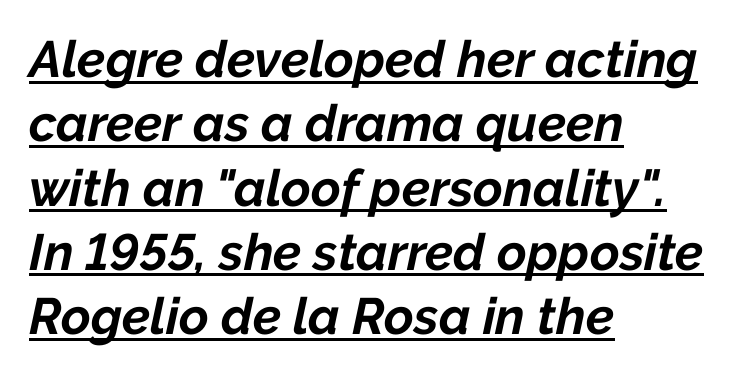
{"italic": "yes", "lean": "right", "slant_degrees": 12, "bold": "yes", "weight": "bold", "width": "normal", "stroke_contrast": "low", "x_height": "medium", "monospaced": "no", "underline": "yes", "align": "left", "line_spacing": "normal", "line_spacing_ratio": 1.26, "letter_spacing": "normal", "letter_spacing_em": 0.0, "glyph_px": 51}
